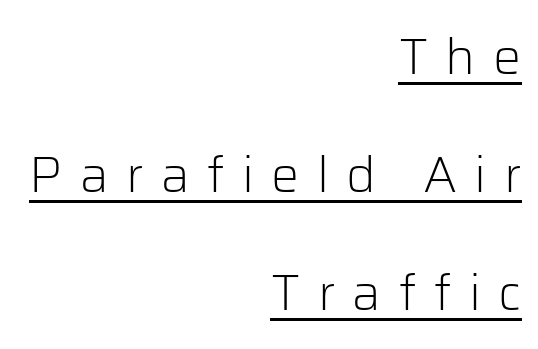
{"serif": "no", "italic": "no", "bold": "no", "weight": "light", "width": "normal", "stroke_contrast": "low", "x_height": "medium", "monospaced": "no", "underline": "yes", "align": "right", "line_spacing": "loose", "line_spacing_ratio": 2.36, "letter_spacing": "wide", "letter_spacing_em": 0.35, "glyph_px": 50}
